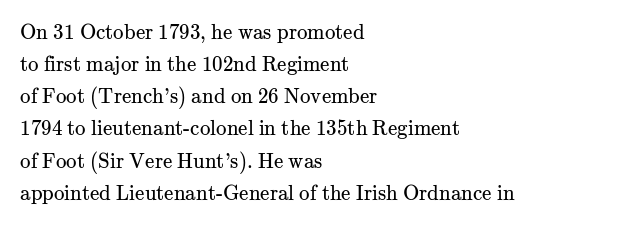
Q: Is the text bold? A: No.
Q: Is the text italic (slanted)? A: No, it is upright.
Q: Is the text underlined? A: No.
Q: How is the paragraph aligned? A: Left-aligned.
Q: Is the spacing between letters normal or unusually wide? A: Normal.
Q: Is the spacing between lines tight, normal or loose? A: Normal.
